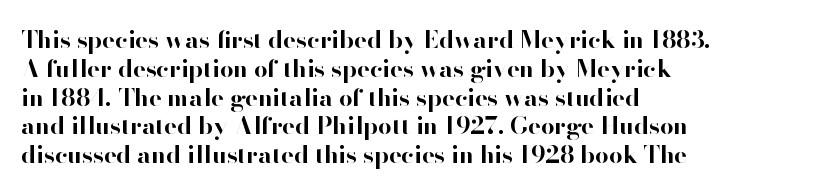
Q: Is the text bold? A: Yes.
Q: Is the text italic (slanted)? A: No, it is upright.
Q: Is the text underlined? A: No.
Q: How is the paragraph aligned? A: Left-aligned.
Q: Is the spacing between letters normal or unusually wide? A: Normal.
